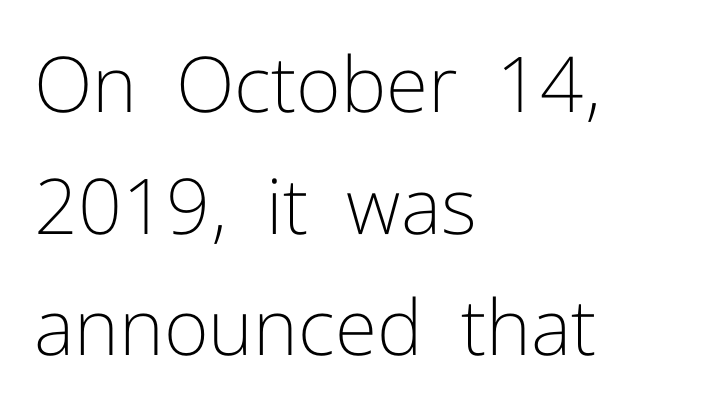
Q: Is the text bold? A: No.
Q: Is the text italic (slanted)? A: No, it is upright.
Q: Is the typeface a serif or a sans-serif typeface? A: Sans-serif.
Q: Is the text underlined? A: No.
Q: How is the paragraph aligned? A: Left-aligned.
Q: Is the spacing between letters normal or unusually wide? A: Normal.
Q: Is the spacing between lines tight, normal or loose? A: Normal.
Q: Width (condensed, normal, or wide)? A: Normal.
Q: Stroke contrast? A: Low.
Q: x-height? A: Medium.
Q: Monospaced? A: No.
